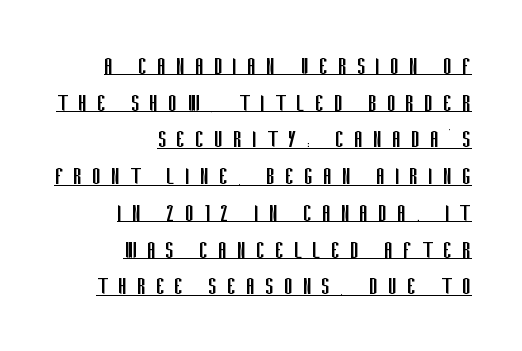
Q: Is the text bold? A: No.
Q: Is the text italic (slanted)? A: No, it is upright.
Q: Is the text underlined? A: Yes.
Q: How is the paragraph aligned? A: Right-aligned.
Q: Is the spacing between letters normal or unusually wide? A: Unusually wide.
Q: Is the spacing between lines tight, normal or loose? A: Normal.
